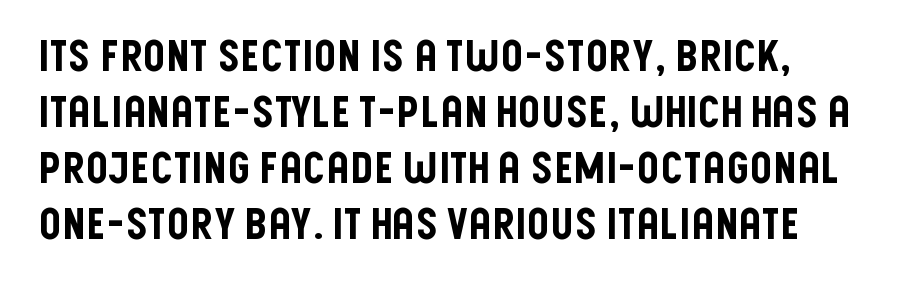
Q: Is the text italic (slanted)? A: No, it is upright.
Q: Is the typeface a serif or a sans-serif typeface? A: Sans-serif.
Q: Is the text underlined? A: No.
Q: How is the paragraph aligned? A: Left-aligned.
Q: Is the spacing between letters normal or unusually wide? A: Normal.
Q: Is the spacing between lines tight, normal or loose? A: Normal.
Q: Width (condensed, normal, or wide)? A: Condensed.
Q: Stroke contrast? A: Low.
Q: x-height? A: Large.
Q: Monospaced? A: No.
